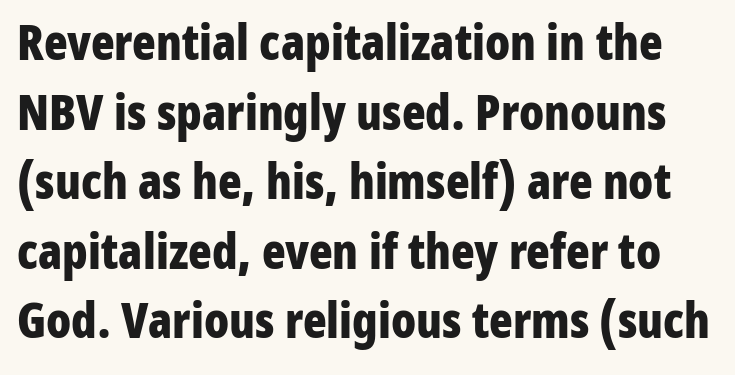
{"serif": "no", "italic": "no", "bold": "yes", "weight": "bold", "width": "condensed", "stroke_contrast": "low", "x_height": "medium", "monospaced": "no", "underline": "no", "line_spacing": "normal", "line_spacing_ratio": 1.42, "letter_spacing": "normal", "letter_spacing_em": 0.0, "glyph_px": 49}
